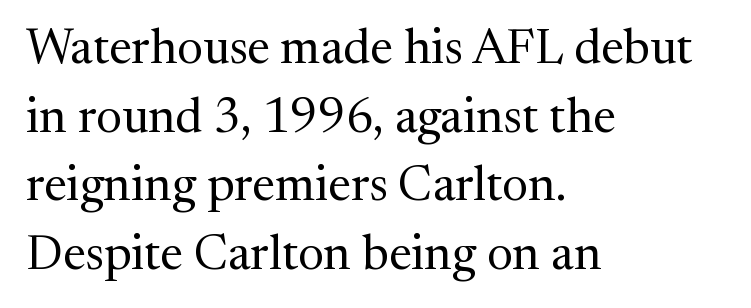
These lines sit exactly where default settings would place them. Spacing verdict: proportional, widths tailored to each character. The zone under the glyphs is completely vacant. In terms of letterform style, serifs are clearly present.
